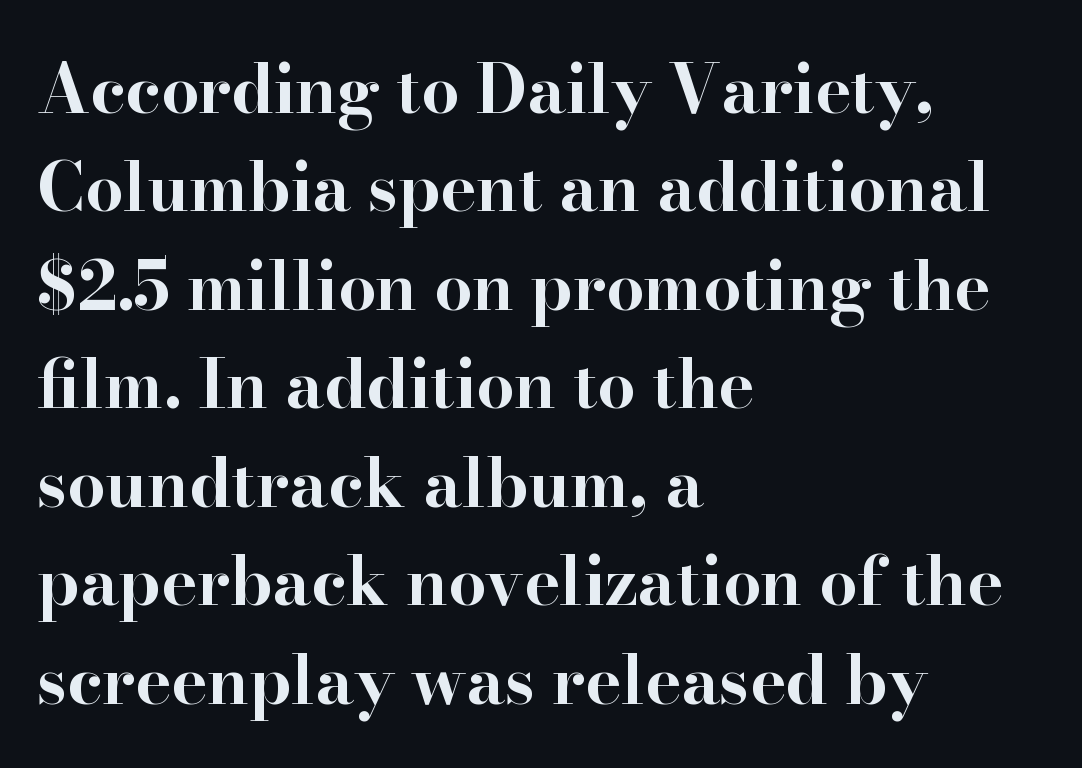
The image shows 67 px bold, wide serif type, upright; set left-aligned, normal line spacing (1.47x), normal letter spacing, not underlined; high stroke contrast and a small x-height.
